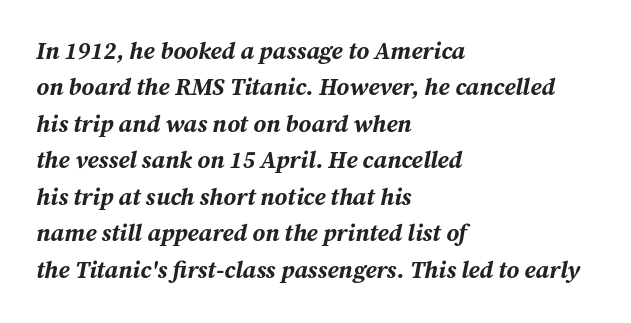
The image shows 24 px bold type, italic (leaning right); set left-aligned, normal line spacing (1.52x), normal letter spacing, not underlined.
